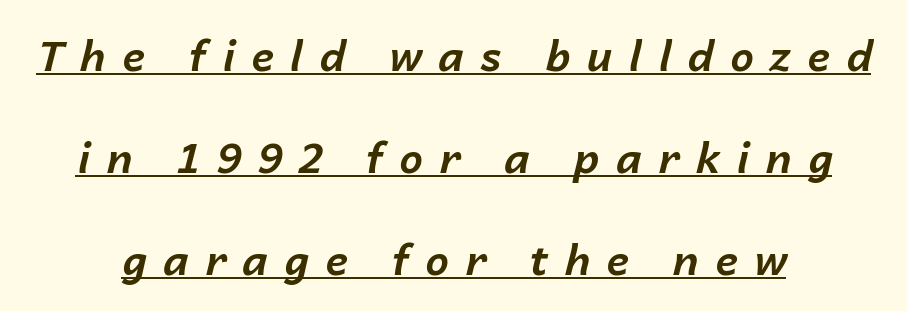
The image shows 42 px bold type, italic (leaning right); set centered, loose line spacing (2.43x), unusually wide letter spacing (+0.39 em), underlined; low stroke contrast and a medium x-height.
